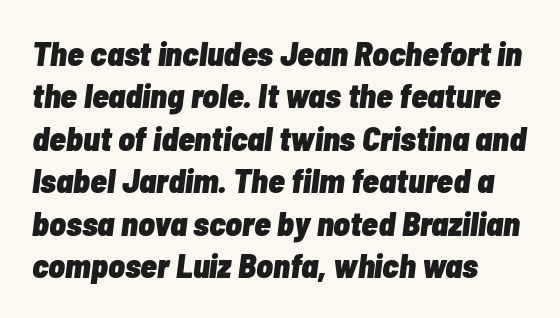
Posture: slanted. The passage shown is typed in a proportional face where columns would drift. Letters rest on an invisible, unmarked baseline. Here the glyphs are tracked normally, forming tight word shapes. Heavy, bold letterforms. What's the leading like? Ordinary, nothing unusual.
